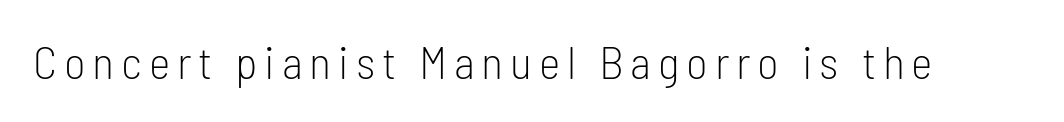
The image shows 46 px light, condensed sans-serif type, upright; set not underlined; low stroke contrast and a medium x-height.
